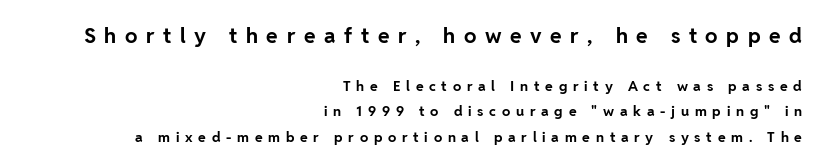
The image shows 21 px bold type, upright; set right-aligned, line spacing 1.82x, unusually wide letter spacing (+0.41 em), not underlined; the first (top) block is 1.5x larger.
